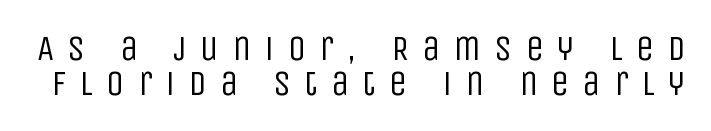
{"serif": "no", "italic": "no", "bold": "no", "weight": "regular", "width": "condensed", "stroke_contrast": "low", "x_height": "large", "monospaced": "no", "underline": "no", "line_spacing": "tight", "line_spacing_ratio": 0.96, "letter_spacing": "wide", "letter_spacing_em": 0.37, "glyph_px": 36}
